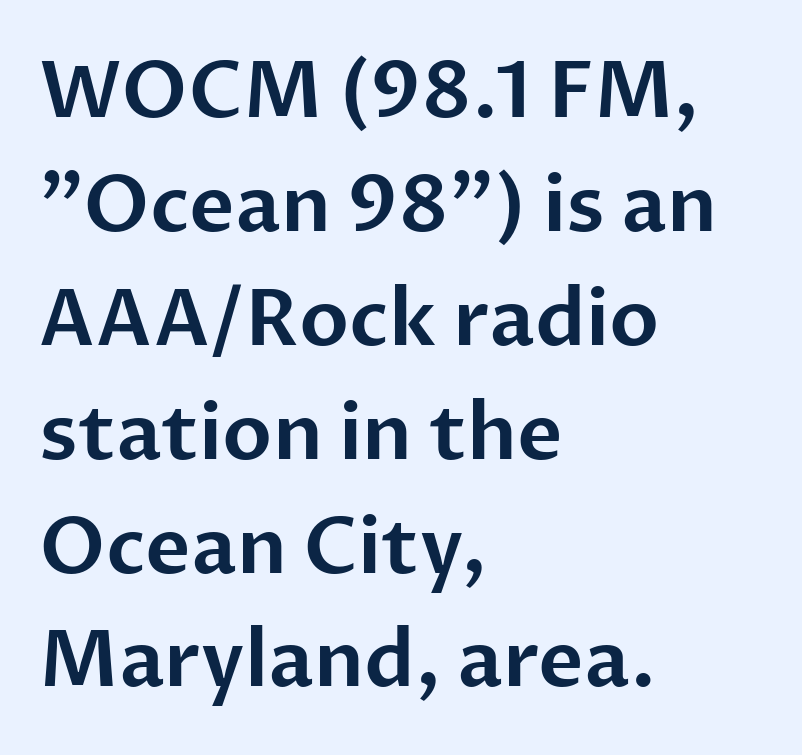
The image shows 78 px sans-serif type, upright; set left-aligned, normal line spacing (1.46x), normal letter spacing, not underlined; low stroke contrast and a medium x-height.
